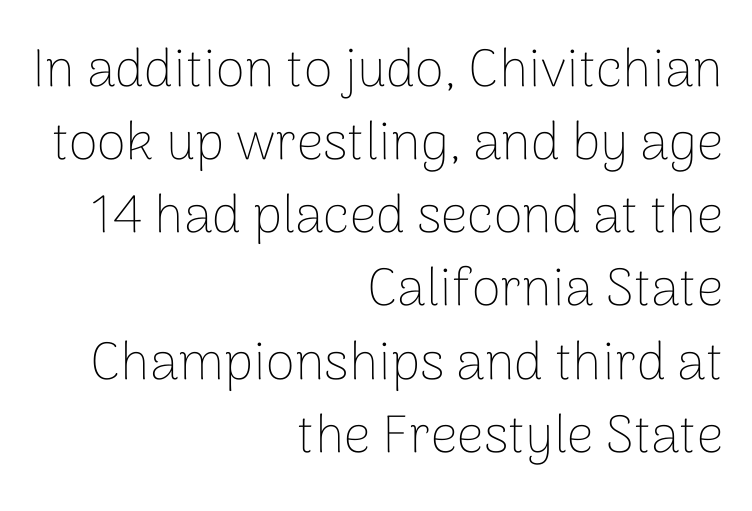
{"serif": "no", "italic": "no", "bold": "no", "weight": "thin", "width": "normal", "stroke_contrast": "low", "x_height": "medium", "monospaced": "no", "underline": "no", "align": "right", "line_spacing": "normal", "line_spacing_ratio": 1.38, "letter_spacing": "normal", "letter_spacing_em": 0.0, "glyph_px": 53}
